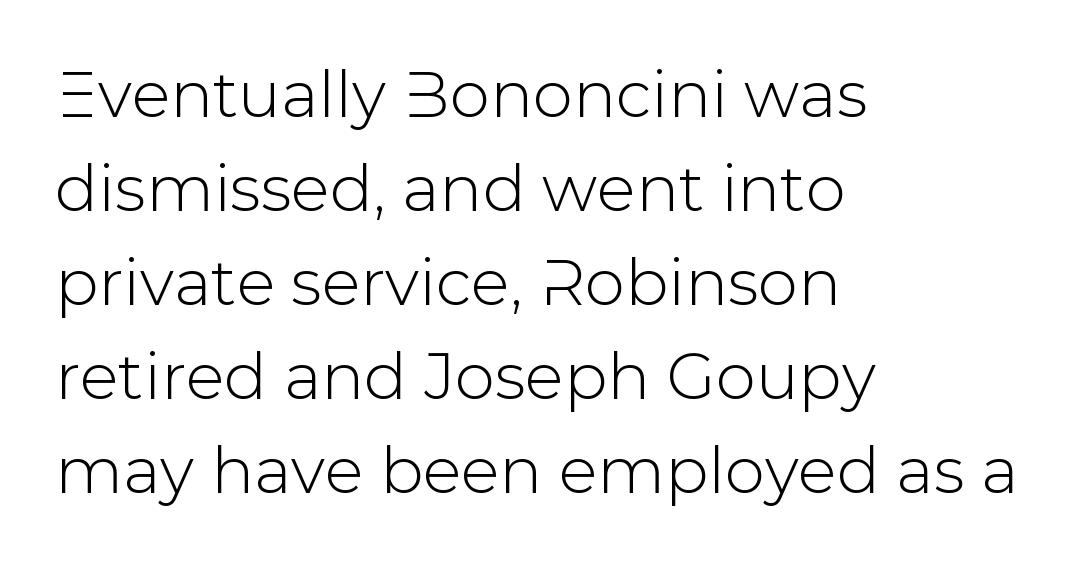
These lines stack with their left ends in a neat column. The typography opts for an upright posture over an oblique one. The typeface chosen for these lines omits serifs. The block of text has a typical density, with ordinary space between rows. Decoration check: the copy has no underline.
